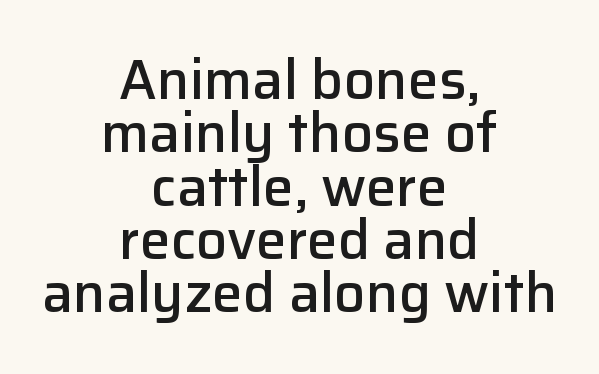
Q: Is the text bold? A: Semi-bold.
Q: Is the text italic (slanted)? A: No, it is upright.
Q: Is the typeface a serif or a sans-serif typeface? A: Sans-serif.
Q: Is the text underlined? A: No.
Q: How is the paragraph aligned? A: Centered.
Q: Is the spacing between letters normal or unusually wide? A: Normal.
Q: Is the spacing between lines tight, normal or loose? A: Tight.
Q: Width (condensed, normal, or wide)? A: Normal.
Q: Stroke contrast? A: Low.
Q: x-height? A: Medium.
Q: Monospaced? A: No.
